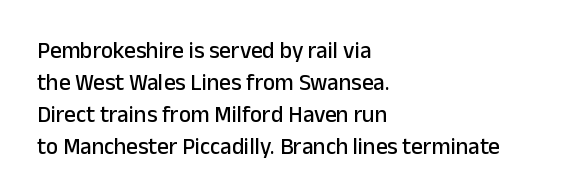
{"italic": "no", "underline": "no", "align": "left", "line_spacing": "normal", "line_spacing_ratio": 1.39, "letter_spacing": "normal", "letter_spacing_em": 0.0, "glyph_px": 23}
